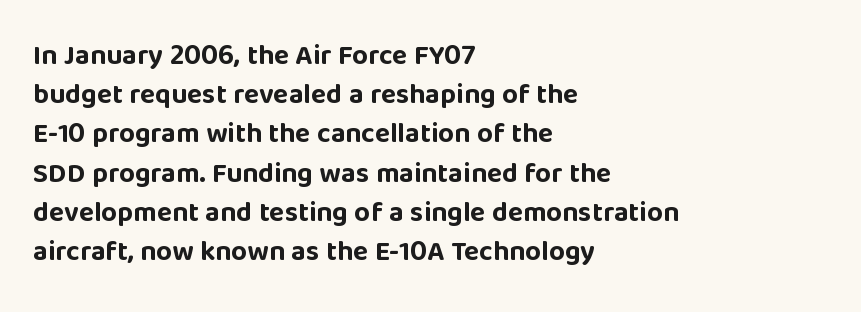
The image shows 28 px bold sans-serif type, upright; set left-aligned, normal line spacing (1.4x), normal letter spacing, not underlined; low stroke contrast and a large x-height.
